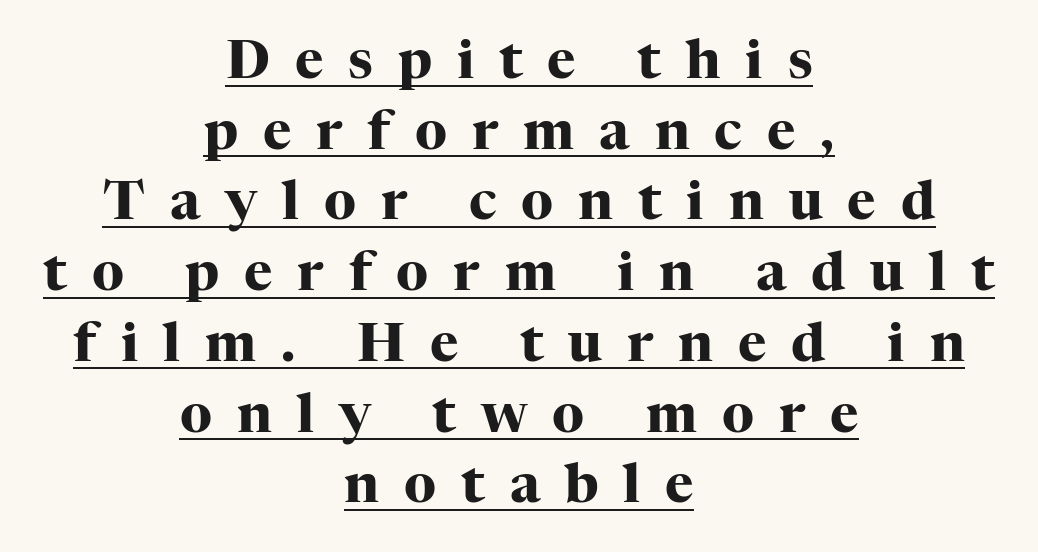
Every word sits above its own underline. Quick note: interline space is typical. Vertical strokes here are truly vertical. This rendering employs a face with finishing strokes, i.e., a serif. These lines are rendered in a variable-pitch font.
